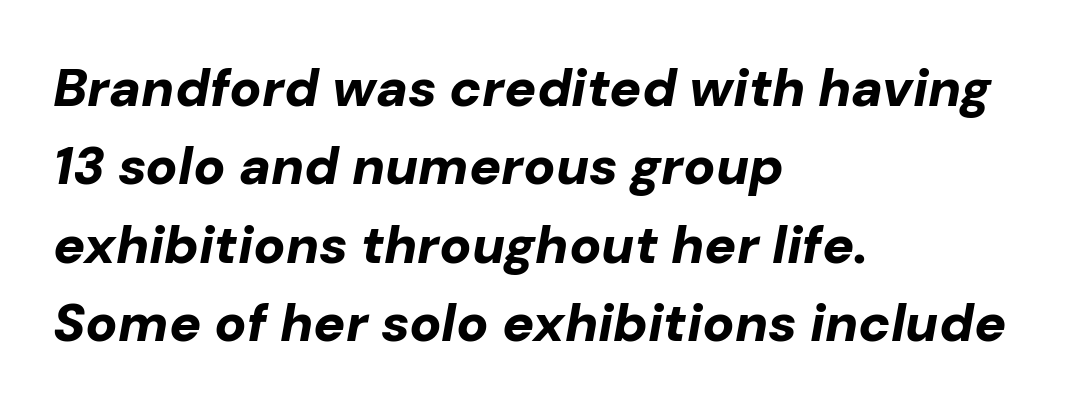
The space directly below the letters is spotless. Does the copy run flush right? No — it runs flush left. One glance says typical: line gaps are just what's usual. These lines keep a tight, regular rhythm from letter to letter. A typesetter would mark this as italic.
